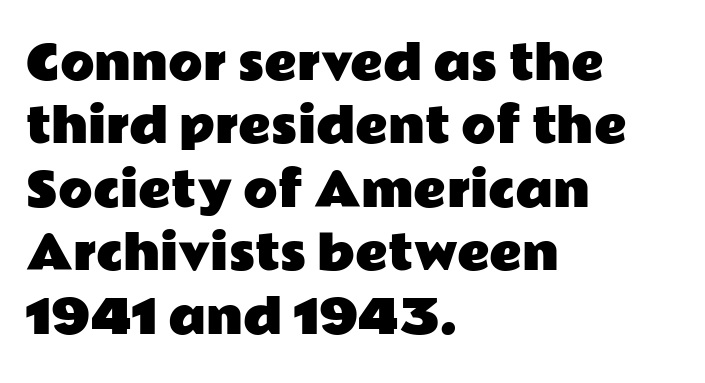
Are there feet on the stems? There aren't — it's a sans. A typesetter would call this proportional, since set widths differ per character. Regular leading. Horizontal alignment here is leftward, the default for most running prose.
